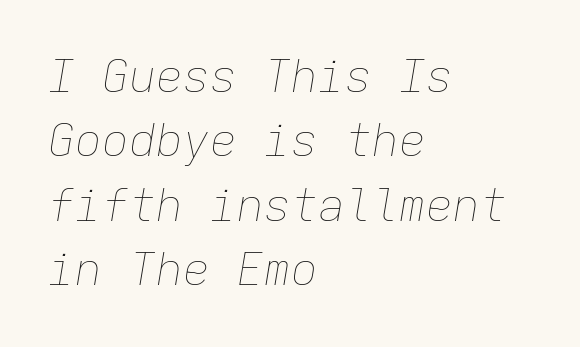
Q: Is the text bold? A: No.
Q: Is the text italic (slanted)? A: Yes, it leans right by about 9 degrees.
Q: Is the text underlined? A: No.
Q: How is the paragraph aligned? A: Left-aligned.
Q: Is the spacing between letters normal or unusually wide? A: Normal.
Q: Is the spacing between lines tight, normal or loose? A: Normal.
Q: Width (condensed, normal, or wide)? A: Normal.
Q: Stroke contrast? A: Low.
Q: x-height? A: Medium.
Q: Monospaced? A: Yes.
